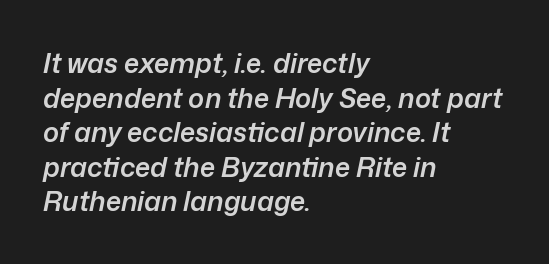
Caption: semibold face, moderately heavy strokes. The axis of the letterforms is tilted away from vertical. The passage shown has conventional tracking throughout. A student would call this left alignment; a typographer would say flush left, rag right. Just letters on the line, the space beneath them empty.
